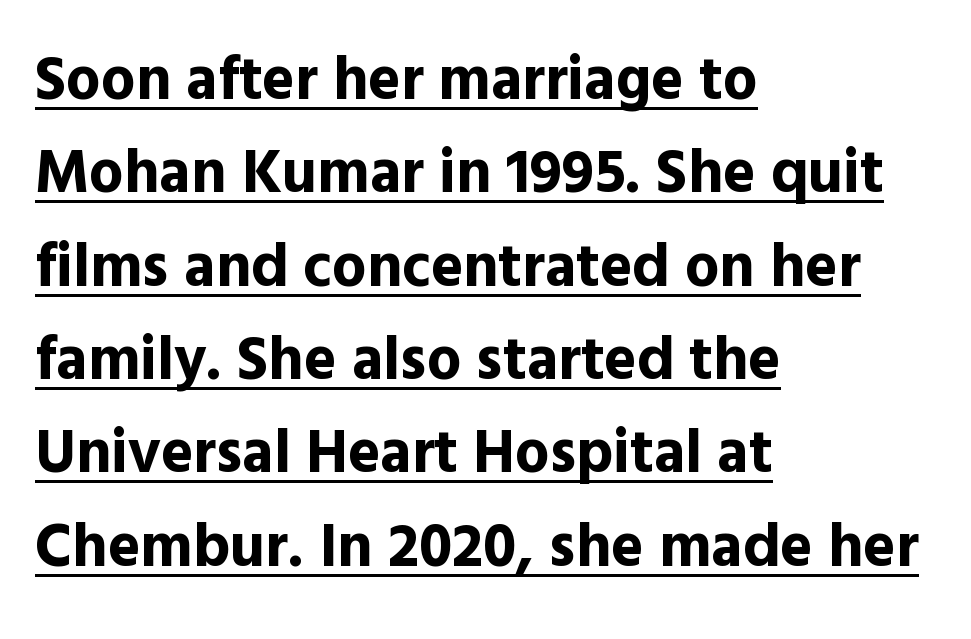
Q: Is the text bold? A: Yes.
Q: Is the text italic (slanted)? A: No, it is upright.
Q: Is the typeface a serif or a sans-serif typeface? A: Sans-serif.
Q: Is the text underlined? A: Yes.
Q: How is the paragraph aligned? A: Left-aligned.
Q: Is the spacing between letters normal or unusually wide? A: Normal.
Q: Is the spacing between lines tight, normal or loose? A: Normal.
Q: Width (condensed, normal, or wide)? A: Normal.
Q: x-height? A: Medium.
Q: Monospaced? A: No.
